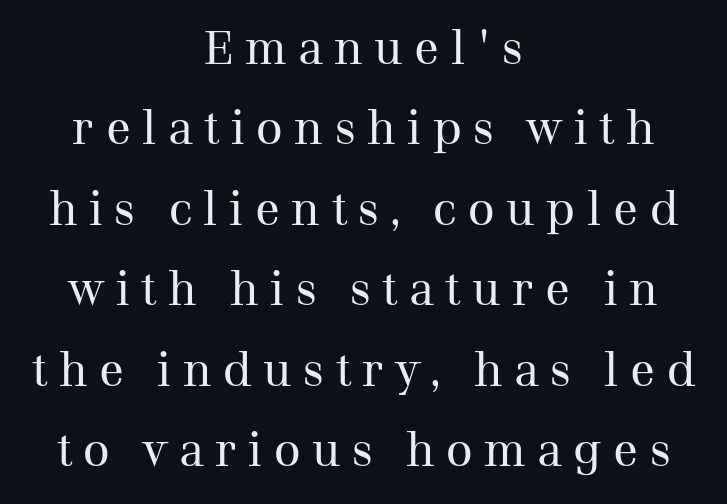
Q: Is the text bold? A: No.
Q: Is the text italic (slanted)? A: No, it is upright.
Q: Is the typeface a serif or a sans-serif typeface? A: Serif.
Q: Is the text underlined? A: No.
Q: How is the paragraph aligned? A: Centered.
Q: Is the spacing between letters normal or unusually wide? A: Unusually wide.
Q: Width (condensed, normal, or wide)? A: Normal.
Q: Stroke contrast? A: Medium.
Q: x-height? A: Medium.
Q: Monospaced? A: No.
